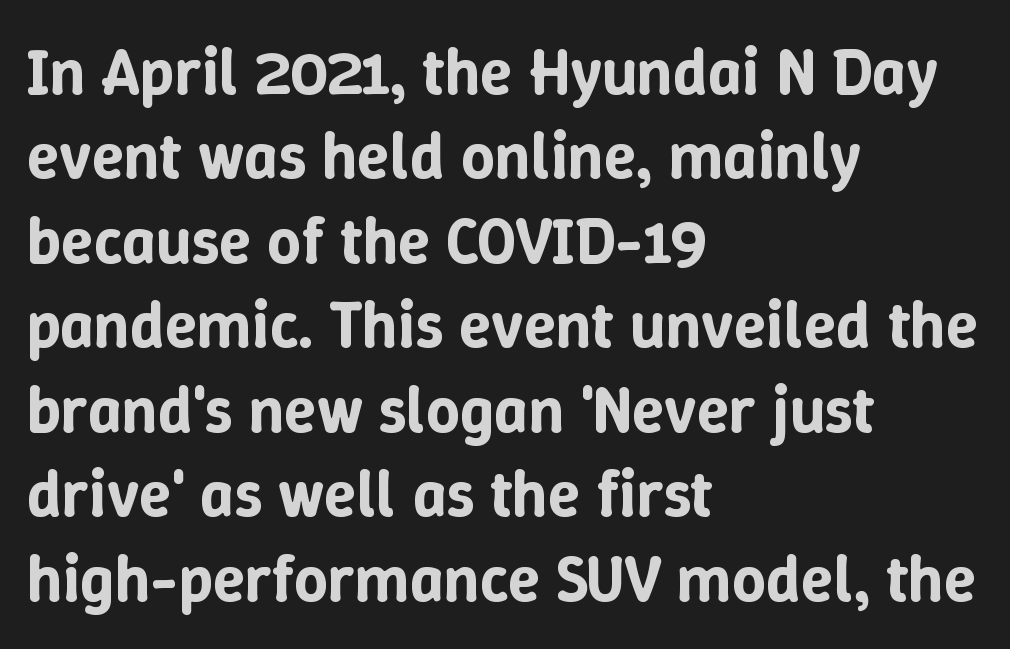
No extra tracking has been applied to these lines. Unmarked baselines from the first word to the last. These lines are rendered in a variable-pitch font. The leading is moderate, giving the passage an even texture.
